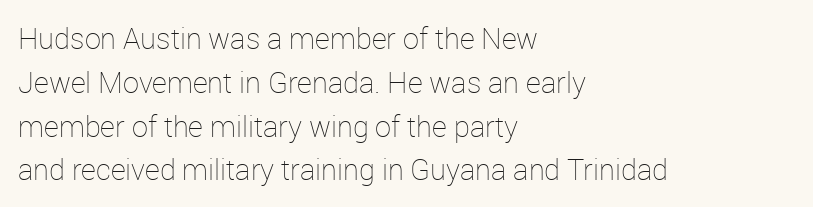
The image shows 29 px thin type, upright; set left-aligned, normal line spacing (1.51x), normal letter spacing, not underlined; low stroke contrast and a medium x-height.
